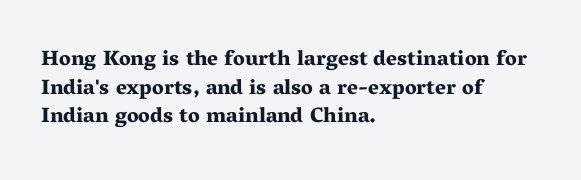
Q: Is the text bold? A: Yes.
Q: Is the text italic (slanted)? A: No, it is upright.
Q: Is the text underlined? A: No.
Q: How is the paragraph aligned? A: Left-aligned.
Q: Is the spacing between letters normal or unusually wide? A: Normal.
Q: Is the spacing between lines tight, normal or loose? A: Normal.
